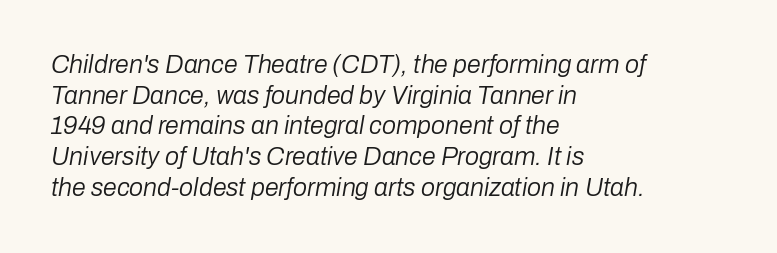
{"italic": "yes", "lean": "right", "slant_degrees": 10, "bold": "no", "underline": "no", "align": "left", "line_spacing_ratio": 1.23, "letter_spacing": "normal", "letter_spacing_em": 0.0, "glyph_px": 25}
